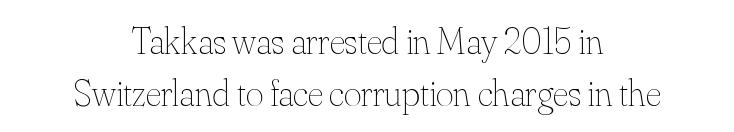
A typesetter would call this zero additional tracking. Summary of vertical rhythm: regular, with standard interline spacing. The letters look calm and open, with moderate or lighter stems. Horizontally, the lines are justified to the midpoint only. Decoration check: the copy has no underline. Spacing verdict: proportional, widths tailored to each character.
